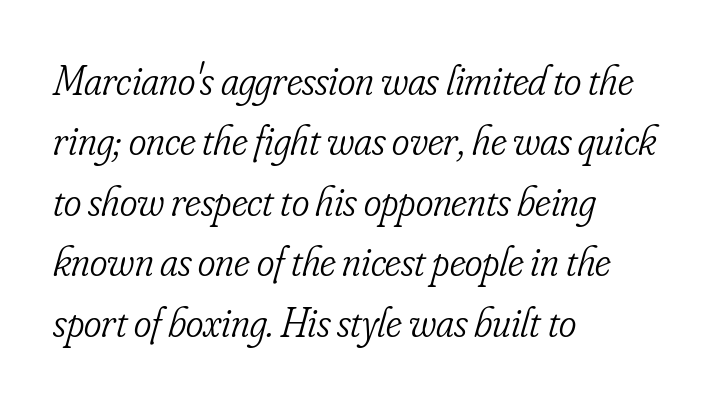
{"serif": "yes", "italic": "yes", "lean": "right", "slant_degrees": 16, "bold": "no", "weight": "light", "width": "condensed", "stroke_contrast": "low", "x_height": "small", "monospaced": "no", "underline": "no", "align": "left", "line_spacing": "normal", "line_spacing_ratio": 1.44, "letter_spacing": "normal", "letter_spacing_em": 0.0, "glyph_px": 42}
